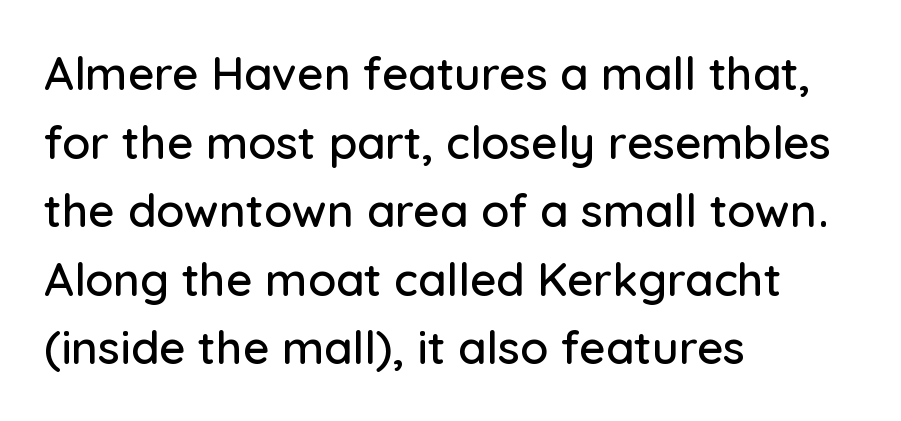
Each new line begins a customary step beneath the previous one. This is sans-serif lettering, the kind often seen on screens and signage. Each letter keeps its own natural width here, so spacing adapts to shape. The tracking reads as untouched default to a designer's eye. The zone under the glyphs is completely vacant. Italic: no, the glyphs are upright roman.
